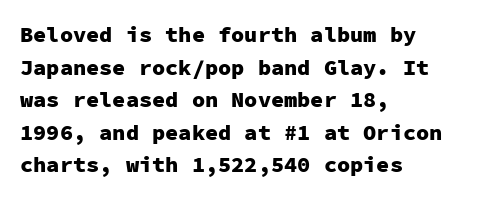
Q: Is the text bold? A: Yes.
Q: Is the text italic (slanted)? A: No, it is upright.
Q: Is the text underlined? A: No.
Q: How is the paragraph aligned? A: Left-aligned.
Q: Is the spacing between letters normal or unusually wide? A: Normal.
Q: Is the spacing between lines tight, normal or loose? A: Normal.
